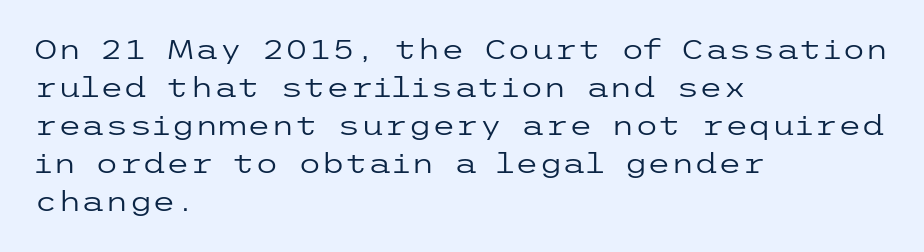
The designer left line spacing at the default. A classic flush-left, rag-right setting is used for this passage. The font sits on the lighter half of the weight spectrum, regular included. The letters stand straight up with perfectly vertical stems. No word sits above an underline.
